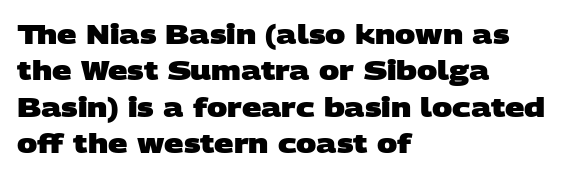
The image shows 27 px bold type; set left-aligned, normal line spacing (1.35x), normal letter spacing, not underlined.
